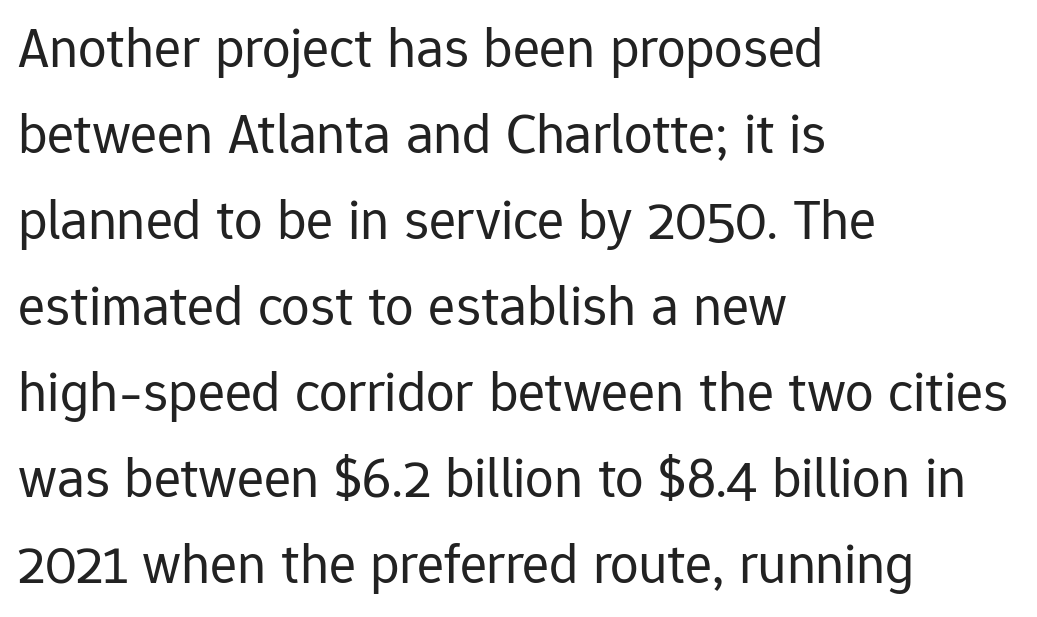
{"serif": "no", "italic": "no", "bold": "no", "weight": "regular", "width": "normal", "stroke_contrast": "low", "x_height": "medium", "monospaced": "no", "underline": "no", "align": "left", "line_spacing": "normal", "line_spacing_ratio": 1.51, "letter_spacing": "normal", "letter_spacing_em": 0.0, "glyph_px": 57}
